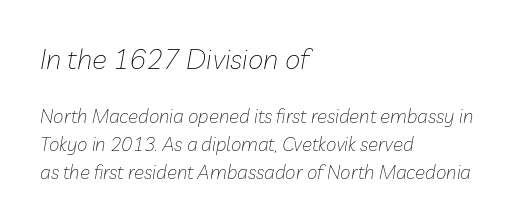
Q: Is the text bold? A: No.
Q: Is the text italic (slanted)? A: Yes, it leans right by about 10 degrees.
Q: Is the text underlined? A: No.
Q: How is the paragraph aligned? A: Left-aligned.
Q: Is the spacing between letters normal or unusually wide? A: Normal.
Q: Is the spacing between lines tight, normal or loose? A: Normal.
Q: Which block of text is set in a larger size, the first (top) or the second (bottom)? A: The first (top) one.
Q: Width (condensed, normal, or wide)? A: Normal.
Q: Stroke contrast? A: Low.
Q: x-height? A: Medium.
Q: Monospaced? A: No.
